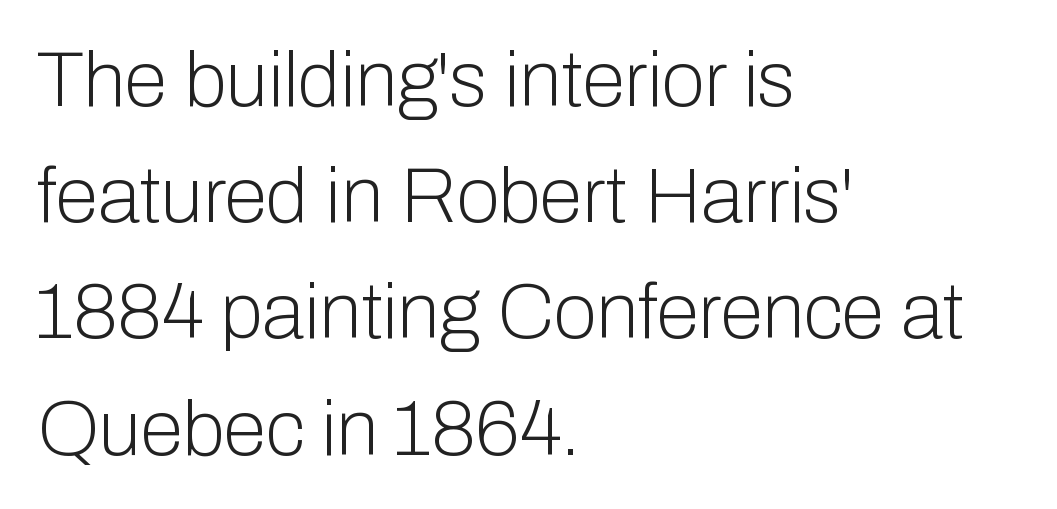
{"serif": "no", "italic": "no", "bold": "no", "weight": "light", "width": "normal", "stroke_contrast": "low", "x_height": "medium", "monospaced": "no", "underline": "no", "align": "left", "line_spacing": "normal", "line_spacing_ratio": 1.49, "letter_spacing": "normal", "letter_spacing_em": 0.0, "glyph_px": 78}
